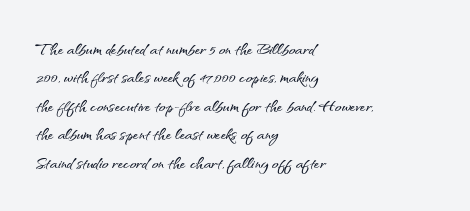
The image shows 22 px text type; set left-aligned, normal line spacing (1.29x), normal letter spacing, not underlined.
